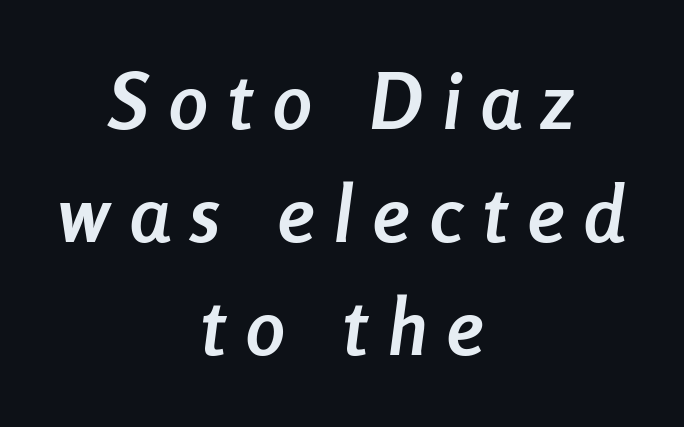
Think of a printed novel: that variable character pitch is what you see here. The glyphs have the mass of a bold cut. Notice how the passage keeps no hard edge, just a central spine. Descender tails drop into unmarked territory. Interline gaps are of average width in this sample.
